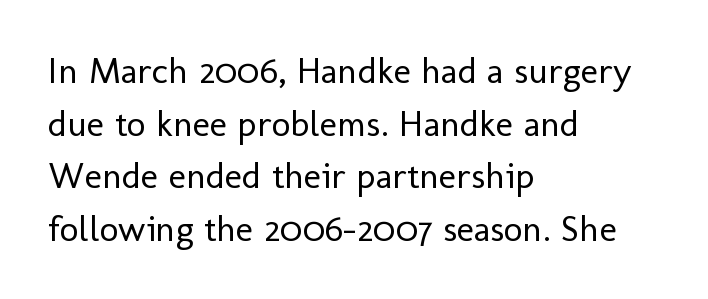
Q: Is the text bold? A: No.
Q: Is the text italic (slanted)? A: No, it is upright.
Q: Is the typeface a serif or a sans-serif typeface? A: Sans-serif.
Q: Is the text underlined? A: No.
Q: How is the paragraph aligned? A: Left-aligned.
Q: Is the spacing between letters normal or unusually wide? A: Normal.
Q: Is the spacing between lines tight, normal or loose? A: Normal.
Q: Width (condensed, normal, or wide)? A: Normal.
Q: Stroke contrast? A: Low.
Q: x-height? A: Medium.
Q: Monospaced? A: No.
